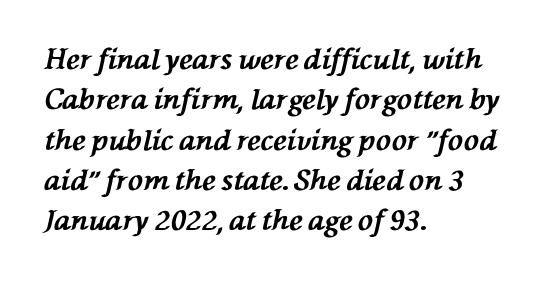
The image shows 28 px bold type, italic (leaning left); set left-aligned, normal line spacing (1.44x), normal letter spacing, not underlined; medium stroke contrast and a medium x-height.
